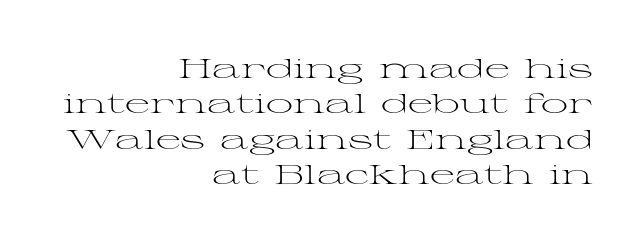
{"italic": "no", "bold": "no", "underline": "no", "align": "right", "line_spacing": "normal", "line_spacing_ratio": 1.31, "letter_spacing": "normal", "letter_spacing_em": 0.0, "glyph_px": 27}
